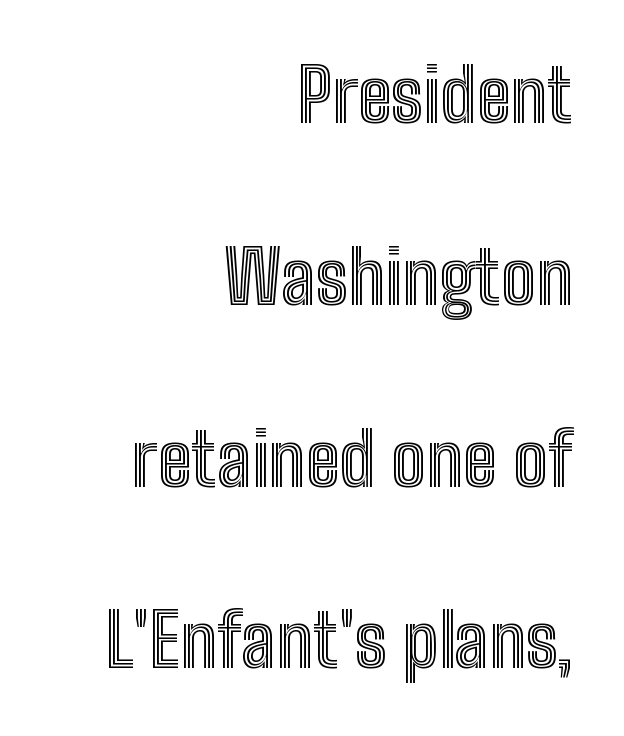
Each row of text sits above clean, open space. Observe the ordinary spacing: letters are neighbours, not strangers. Every stem runs plumb, perpendicular to the baseline. A flush-right, rag-left setting is used for this passage. Vertically, the passage feels expansive, rows floating well apart.
